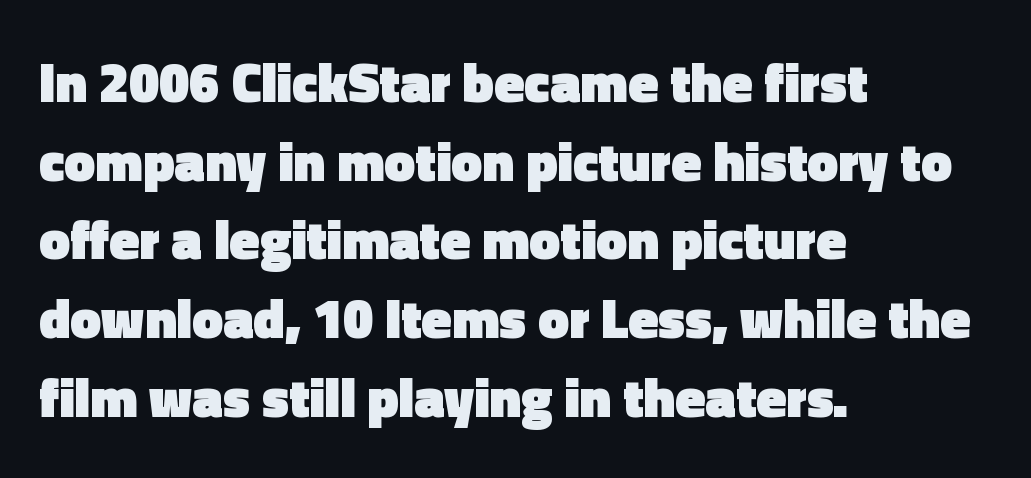
{"serif": "no", "italic": "no", "bold": "yes", "weight": "heavy", "width": "normal", "x_height": "medium", "monospaced": "no", "underline": "no", "align": "left", "line_spacing": "normal", "line_spacing_ratio": 1.43, "letter_spacing": "normal", "letter_spacing_em": 0.0, "glyph_px": 55}
